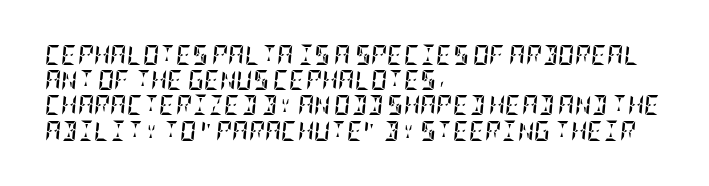
The image shows 20 px bold type, italic (leaning right); set left-aligned, normal line spacing (1.26x), normal letter spacing, not underlined.
